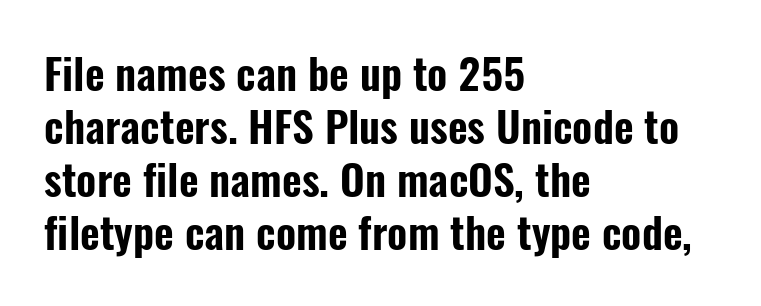
This rendering uses left alignment, leaving the right contour irregular. This is sans-serif lettering, the kind often seen on screens and signage. Bare-footed words on every line. You could not count columns in this text — the font is proportionally spaced. There is no visible air inserted between adjacent glyphs.
